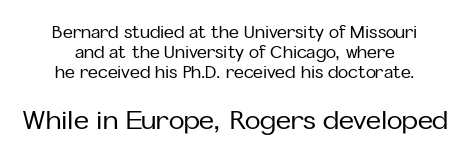
Q: Is the text italic (slanted)? A: No, it is upright.
Q: Is the text underlined? A: No.
Q: How is the paragraph aligned? A: Centered.
Q: Is the spacing between letters normal or unusually wide? A: Normal.
Q: Which block of text is set in a larger size, the first (top) or the second (bottom)? A: The second (bottom) one.
